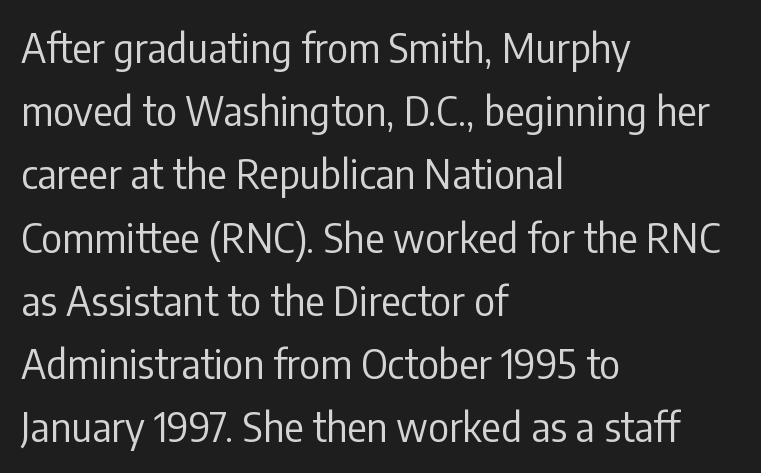
Q: Is the text bold? A: No.
Q: Is the text italic (slanted)? A: No, it is upright.
Q: Is the typeface a serif or a sans-serif typeface? A: Sans-serif.
Q: Is the text underlined? A: No.
Q: How is the paragraph aligned? A: Left-aligned.
Q: Is the spacing between letters normal or unusually wide? A: Normal.
Q: Is the spacing between lines tight, normal or loose? A: Normal.
Q: Width (condensed, normal, or wide)? A: Condensed.
Q: Stroke contrast? A: Low.
Q: x-height? A: Medium.
Q: Monospaced? A: No.
